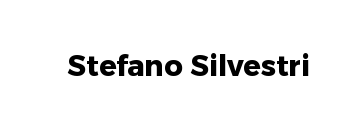
The letters stand upright; this is a roman face. The foot of each line stays bare and open. Tracking here is standard; glyphs follow each other at the usual distance. You can tell from the bare stems that sans-serif type was used. The characters look thick and weighty, a clear bold. Proportional: the letters do not fall into vertical columns.
